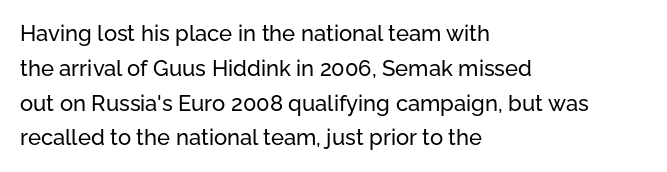
The letters stand straight up with perfectly vertical stems. The strip under each line holds only bare page. Each new line begins a customary step beneath the previous one. Inter-character spacing is left at the font's built-in metrics. The paragraph shown leans on its left margin.
